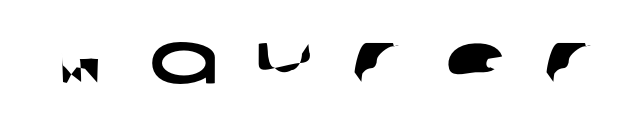
There is plenty of visible air inserted between adjacent glyphs. Check under the words: just untouched page. Here the designer chose a conventional face with non-uniform glyph widths. A sans-serif font was chosen for this passage.
